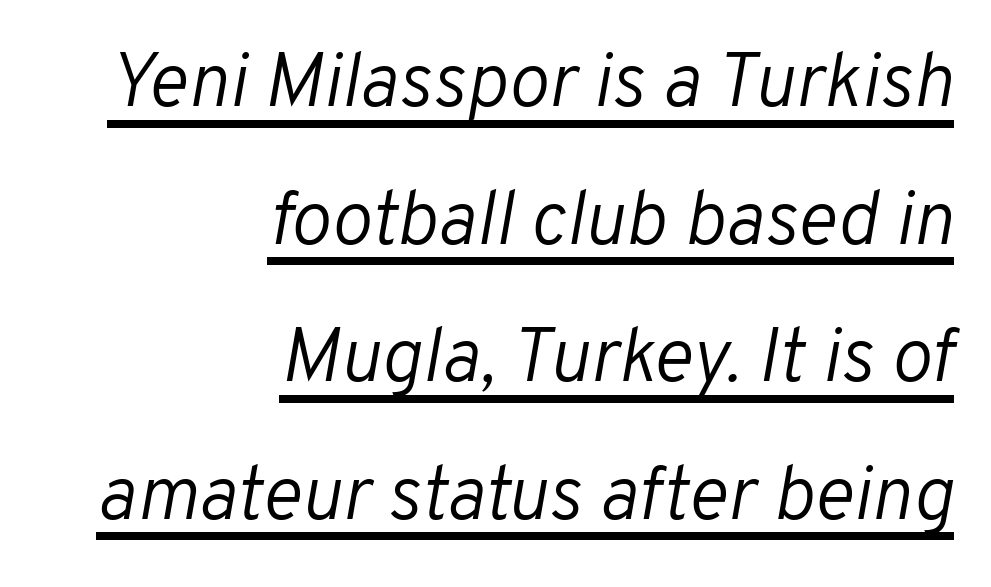
Q: Is the text bold? A: No.
Q: Is the text italic (slanted)? A: Yes, it leans right by about 10 degrees.
Q: Is the text underlined? A: Yes.
Q: How is the paragraph aligned? A: Right-aligned.
Q: Is the spacing between letters normal or unusually wide? A: Normal.
Q: Width (condensed, normal, or wide)? A: Normal.
Q: Stroke contrast? A: Low.
Q: x-height? A: Medium.
Q: Monospaced? A: No.
